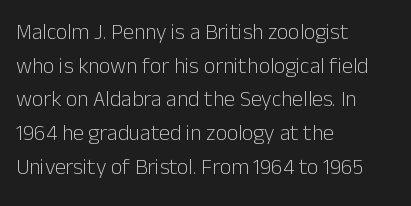
Unbolded letterforms with no extra heft. The letterforms sit shoulder to shoulder at normal distance. Line spacing here is normal. Glance below the letters and you will spot only blank space. Visually the block forms a straight wall on the left and a jagged coastline on the right.
